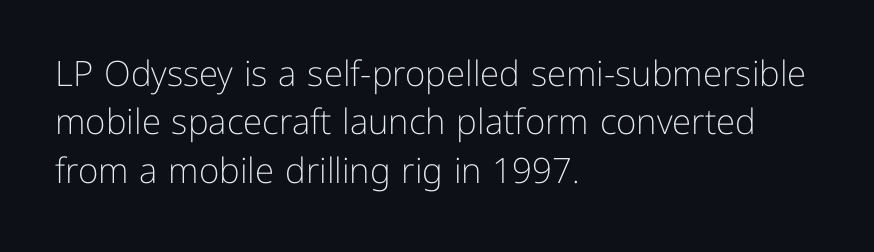
{"serif": "no", "italic": "no", "bold": "no", "weight": "light", "width": "normal", "stroke_contrast": "low", "x_height": "medium", "monospaced": "no", "underline": "no", "align": "left", "line_spacing": "normal", "line_spacing_ratio": 1.38, "letter_spacing": "normal", "letter_spacing_em": 0.0, "glyph_px": 35}
